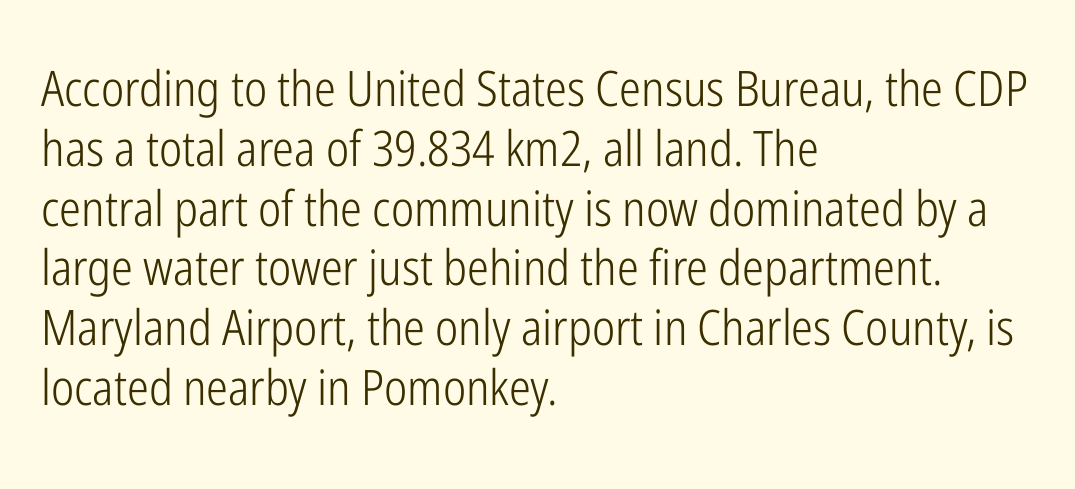
Q: Is the text bold? A: No.
Q: Is the text italic (slanted)? A: No, it is upright.
Q: Is the typeface a serif or a sans-serif typeface? A: Sans-serif.
Q: Is the text underlined? A: No.
Q: How is the paragraph aligned? A: Left-aligned.
Q: Is the spacing between letters normal or unusually wide? A: Normal.
Q: Width (condensed, normal, or wide)? A: Condensed.
Q: Stroke contrast? A: Low.
Q: x-height? A: Medium.
Q: Monospaced? A: No.
